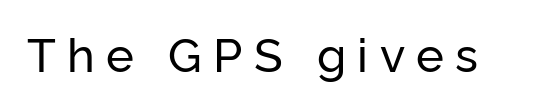
In terms of posture, this sample is upright. Check where the strokes stop: nothing finishes them off — pure sans. A clean baseline with only descenders dipping below it. Between one letter and the next there's a generous, obvious gap.
